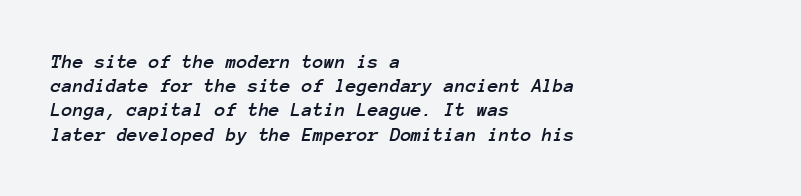
The image shows 20 px text type, italic (leaning right); set left-aligned, line spacing 1.21x, normal letter spacing, not underlined.
